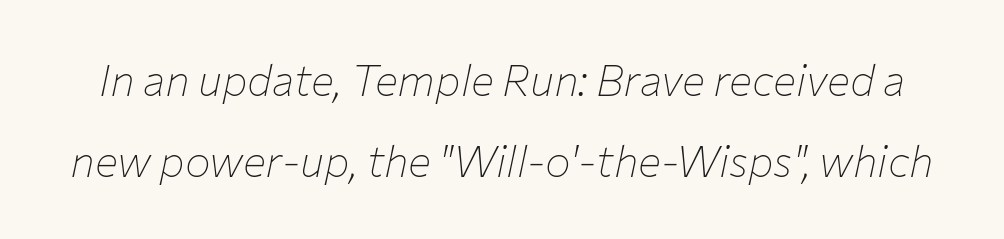
Q: Is the text bold? A: No.
Q: Is the text italic (slanted)? A: Yes, it leans right by about 12 degrees.
Q: Is the text underlined? A: No.
Q: Is the spacing between letters normal or unusually wide? A: Normal.
Q: Width (condensed, normal, or wide)? A: Normal.
Q: Stroke contrast? A: Low.
Q: x-height? A: Medium.
Q: Monospaced? A: No.
